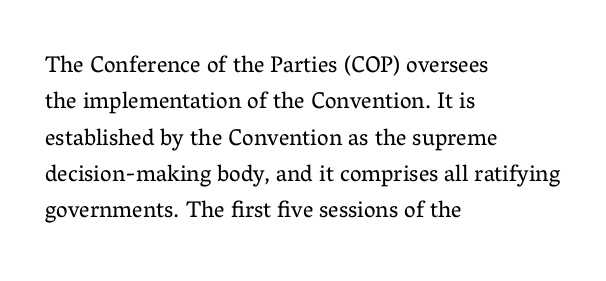
{"italic": "no", "bold": "no", "underline": "no", "align": "left", "line_spacing": "normal", "line_spacing_ratio": 1.58, "letter_spacing": "normal", "letter_spacing_em": 0.0, "glyph_px": 23}
